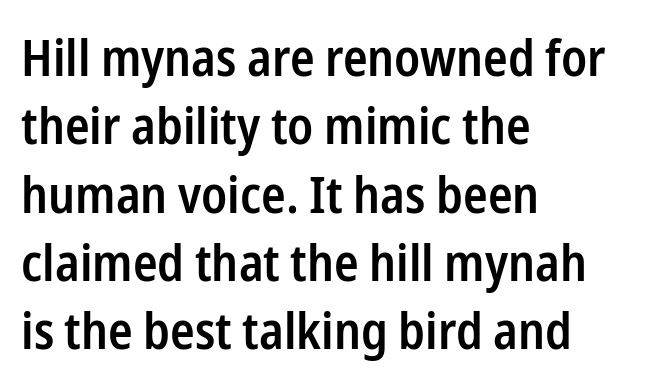
The image shows 51 px semibold, condensed sans-serif type, upright; set left-aligned, normal line spacing (1.34x), normal letter spacing, not underlined; low stroke contrast and a medium x-height.
